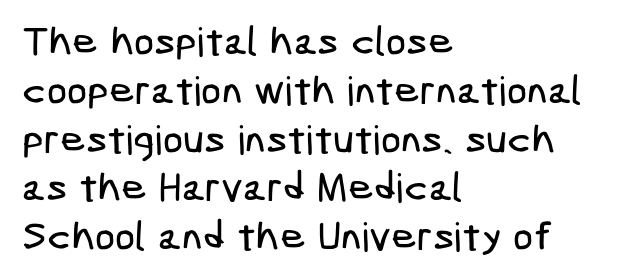
Q: Is the typeface a serif or a sans-serif typeface? A: Sans-serif.
Q: Is the text underlined? A: No.
Q: How is the paragraph aligned? A: Left-aligned.
Q: Is the spacing between letters normal or unusually wide? A: Normal.
Q: Width (condensed, normal, or wide)? A: Condensed.
Q: Stroke contrast? A: Low.
Q: x-height? A: Medium.
